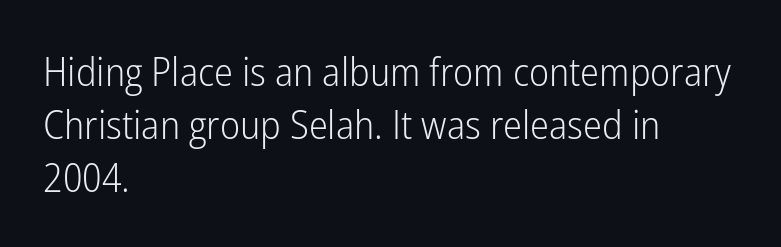
{"serif": "no", "italic": "no", "bold": "no", "weight": "light", "width": "condensed", "stroke_contrast": "low", "x_height": "medium", "monospaced": "no", "underline": "no", "align": "left", "line_spacing": "normal", "line_spacing_ratio": 1.32, "letter_spacing": "normal", "letter_spacing_em": 0.0, "glyph_px": 40}
